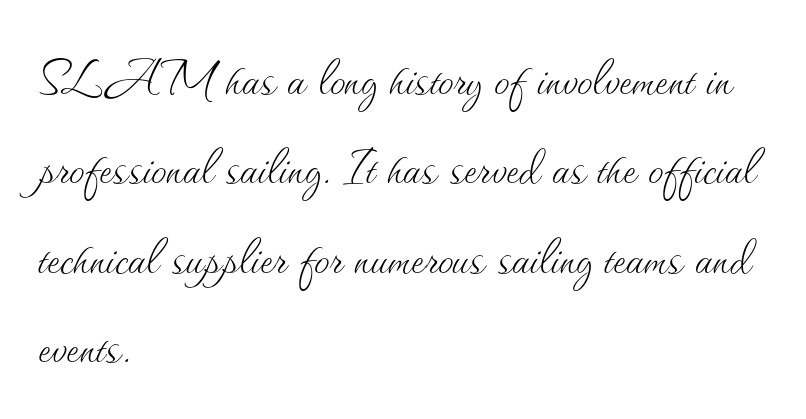
The image shows 62 px thin type; set left-aligned, normal line spacing (1.44x), normal letter spacing, not underlined; medium stroke contrast and a small x-height.
